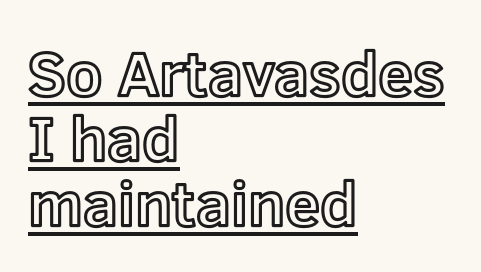
The image shows 63 px text type, upright; set left-aligned, tight line spacing (1.03x), normal letter spacing, underlined; a medium x-height.
